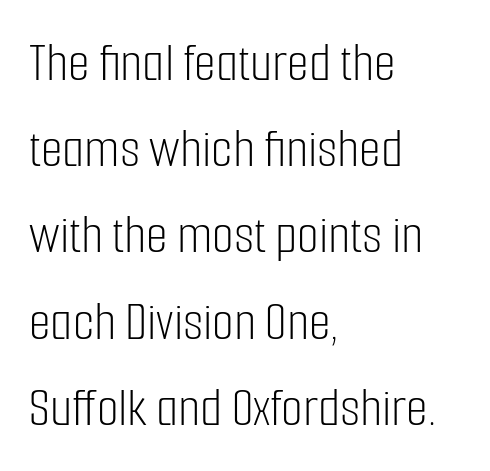
{"serif": "no", "italic": "no", "bold": "no", "weight": "light", "width": "condensed", "stroke_contrast": "low", "x_height": "medium", "monospaced": "no", "underline": "no", "align": "left", "line_spacing": "normal", "line_spacing_ratio": 1.54, "letter_spacing": "normal", "letter_spacing_em": 0.0, "glyph_px": 56}
